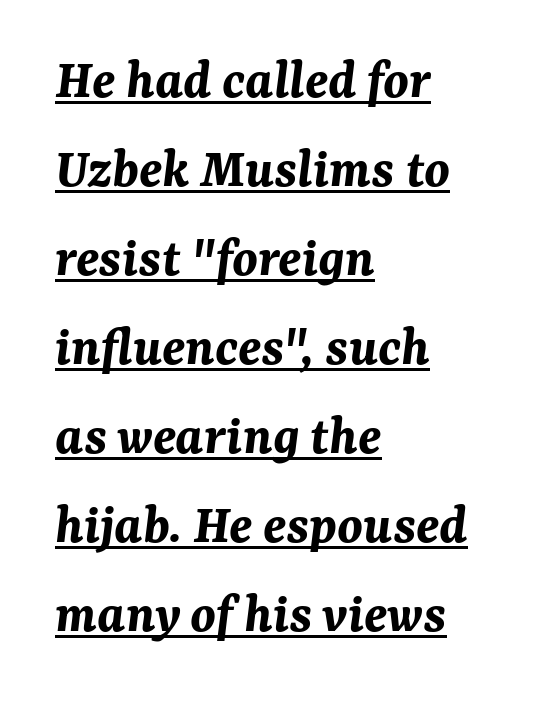
Q: Is the text bold? A: Yes.
Q: Is the text italic (slanted)? A: Yes, it leans right by about 7 degrees.
Q: Is the text underlined? A: Yes.
Q: How is the paragraph aligned? A: Left-aligned.
Q: Is the spacing between letters normal or unusually wide? A: Normal.
Q: Is the spacing between lines tight, normal or loose? A: Normal.
Q: Width (condensed, normal, or wide)? A: Normal.
Q: Stroke contrast? A: Medium.
Q: x-height? A: Medium.
Q: Monospaced? A: No.
